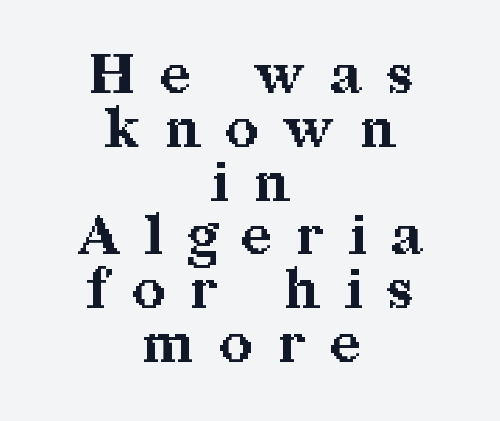
{"serif": "yes", "italic": "no", "bold": "yes", "weight": "bold", "width": "normal", "stroke_contrast": "medium", "x_height": "medium", "monospaced": "no", "underline": "no", "align": "center", "line_spacing": "tight", "line_spacing_ratio": 0.96, "letter_spacing": "wide", "letter_spacing_em": 0.46, "glyph_px": 56}
